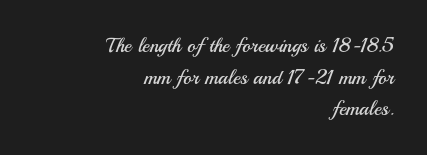
The image shows 20 px text type; set right-aligned, normal line spacing (1.58x), normal letter spacing, not underlined.
